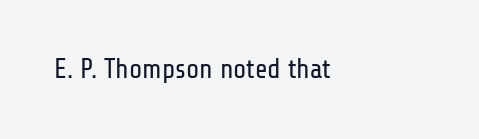
The image shows 27 px text type, upright; set left-aligned, normal letter spacing, not underlined.
